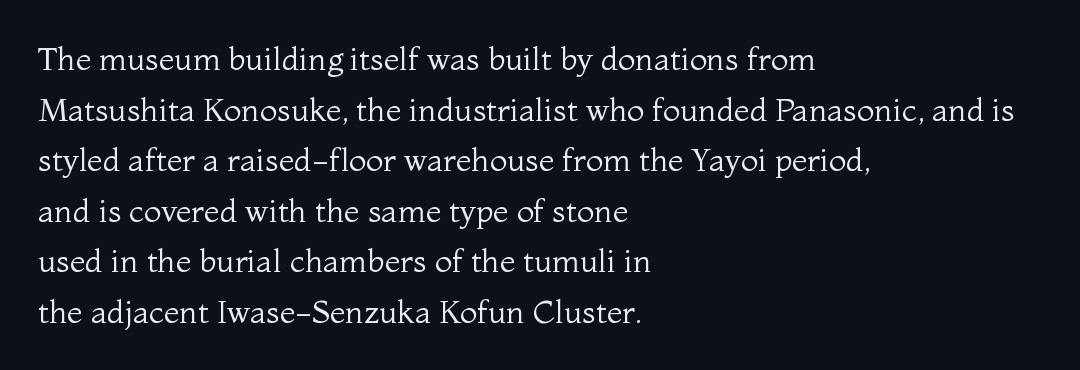
Q: Is the text bold? A: No.
Q: Is the text italic (slanted)? A: No, it is upright.
Q: Is the typeface a serif or a sans-serif typeface? A: Serif.
Q: Is the text underlined? A: No.
Q: How is the paragraph aligned? A: Left-aligned.
Q: Is the spacing between letters normal or unusually wide? A: Normal.
Q: Is the spacing between lines tight, normal or loose? A: Normal.
Q: Width (condensed, normal, or wide)? A: Normal.
Q: Stroke contrast? A: Medium.
Q: x-height? A: Medium.
Q: Monospaced? A: No.
